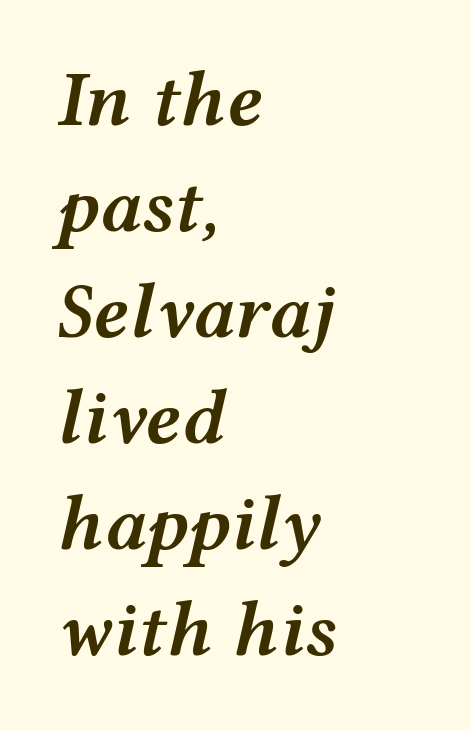
Q: Is the text bold? A: Semi-bold.
Q: Is the text italic (slanted)? A: Yes, it leans right by about 12 degrees.
Q: Is the text underlined? A: No.
Q: How is the paragraph aligned? A: Left-aligned.
Q: Is the spacing between letters normal or unusually wide? A: Normal.
Q: Is the spacing between lines tight, normal or loose? A: Normal.
Q: Width (condensed, normal, or wide)? A: Wide.
Q: Stroke contrast? A: Medium.
Q: x-height? A: Medium.
Q: Monospaced? A: No.
